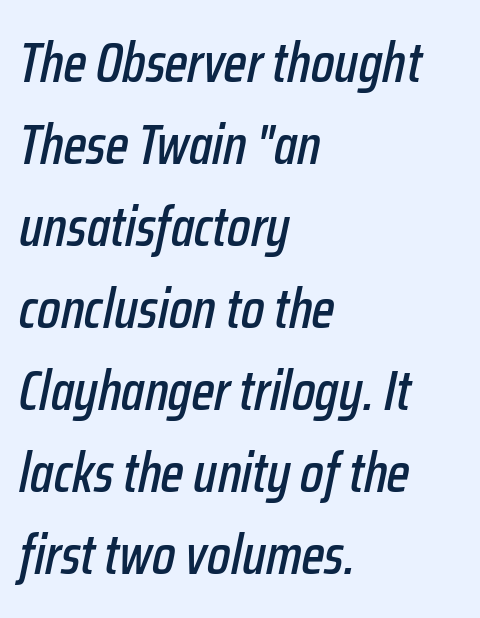
The image shows 55 px condensed type, italic (leaning right); set left-aligned, normal line spacing (1.49x), normal letter spacing, not underlined; low stroke contrast and a medium x-height.
